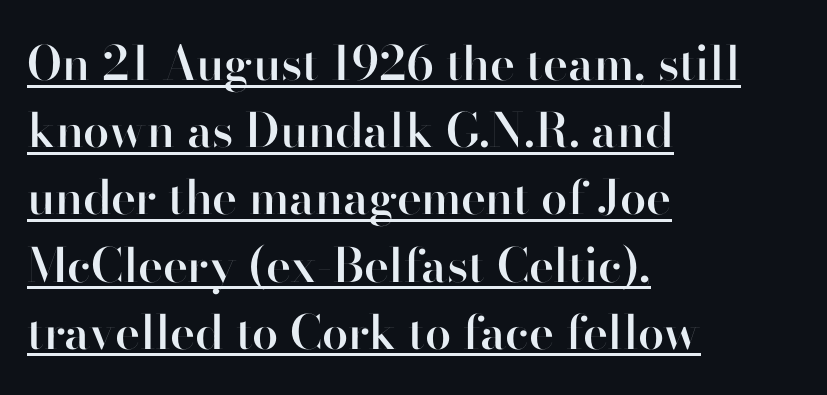
Short and long lines alike share a common starting point at left. Students, this is semibold: more ink than regular, less than bold. Does a line run under the words? Yes, clearly. Regarding leading, the lines here are spaced in the standard way. Grotesque or geometric, the face here clearly has no serifs.
